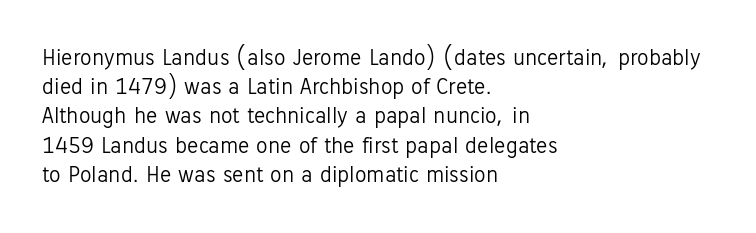
The image shows 23 px text type, upright; set left-aligned, normal line spacing (1.27x), normal letter spacing, not underlined.
